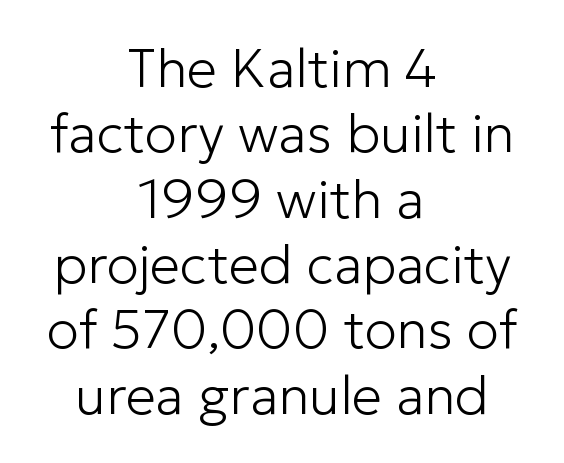
{"serif": "no", "italic": "no", "bold": "no", "weight": "light", "width": "normal", "stroke_contrast": "low", "x_height": "medium", "monospaced": "no", "underline": "no", "align": "center", "line_spacing_ratio": 1.21, "letter_spacing": "normal", "letter_spacing_em": 0.0, "glyph_px": 54}
